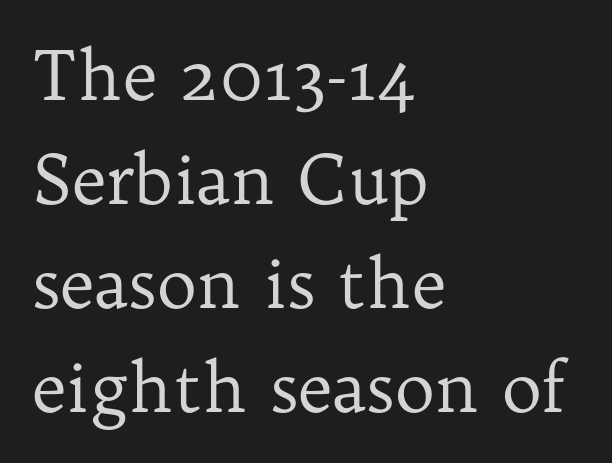
Q: Is the text bold? A: No.
Q: Is the text italic (slanted)? A: No, it is upright.
Q: Is the typeface a serif or a sans-serif typeface? A: Serif.
Q: Is the text underlined? A: No.
Q: How is the paragraph aligned? A: Left-aligned.
Q: Is the spacing between letters normal or unusually wide? A: Normal.
Q: Is the spacing between lines tight, normal or loose? A: Normal.
Q: Width (condensed, normal, or wide)? A: Normal.
Q: Stroke contrast? A: Low.
Q: x-height? A: Medium.
Q: Monospaced? A: No.
